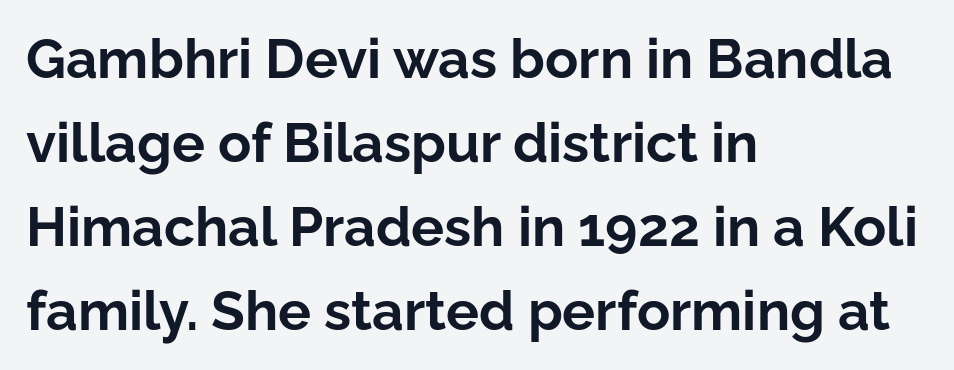
Decoration check: the copy has no underline. A roman cut, with each character standing at attention. You can tell from the bare stems that sans-serif type was used. I'd describe the lettering as bold — thick and assertive. The passage shown stacks its lines at a standard gap.
